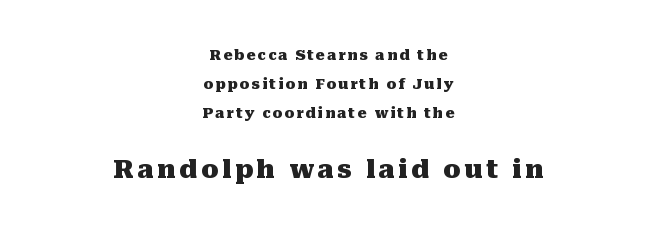
Q: Is the text bold? A: Yes.
Q: Is the text italic (slanted)? A: No, it is upright.
Q: Is the text underlined? A: No.
Q: How is the paragraph aligned? A: Centered.
Q: Is the spacing between lines tight, normal or loose? A: Loose.
Q: Which block of text is set in a larger size, the first (top) or the second (bottom)? A: The second (bottom) one.
